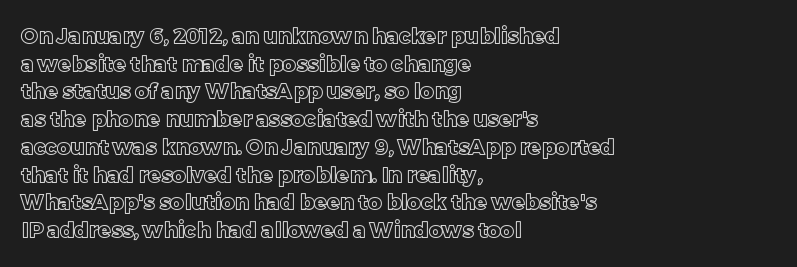
Every character sits straight up, as roman type does. Decoration check: the copy has no underline. A normal amount of white space separates one row of letters from the next. The passage shown has conventional tracking throughout.
